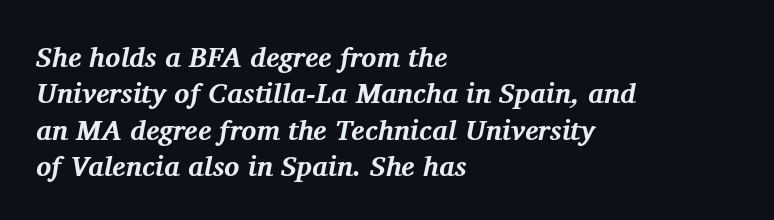
Q: Is the text bold? A: Yes.
Q: Is the text italic (slanted)? A: Yes, it leans right by about 11 degrees.
Q: Is the typeface a serif or a sans-serif typeface? A: Serif.
Q: Is the text underlined? A: No.
Q: How is the paragraph aligned? A: Left-aligned.
Q: Is the spacing between letters normal or unusually wide? A: Normal.
Q: Is the spacing between lines tight, normal or loose? A: Normal.
Q: Width (condensed, normal, or wide)? A: Normal.
Q: Stroke contrast? A: Medium.
Q: x-height? A: Medium.
Q: Monospaced? A: No.
